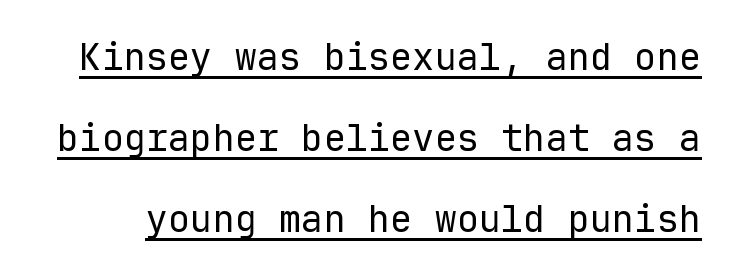
The image shows 37 px regular-weight sans-serif type, upright, monospaced; set loose line spacing (2.19x), normal letter spacing, underlined; low stroke contrast and a medium x-height.
